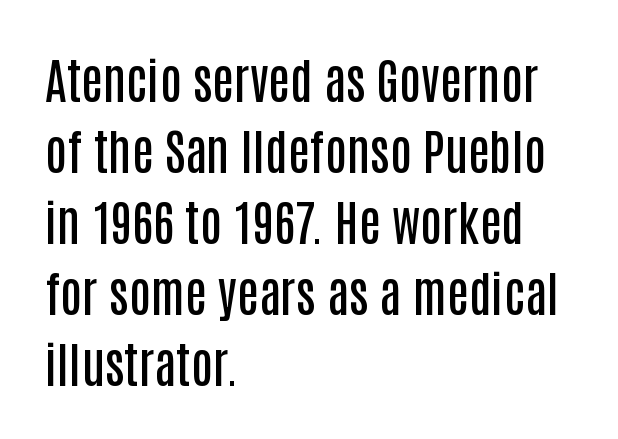
Unmarked baselines from the first word to the last. The lines sit at an ordinary, default distance from one another. Here the glyphs are tracked normally, forming tight word shapes. Do the characters align in a grid? No, the font is proportional. Nope, not italic — everything's standing straight. Compared with an ordinary text face, these strokes are moderately heavier — a semibold.
